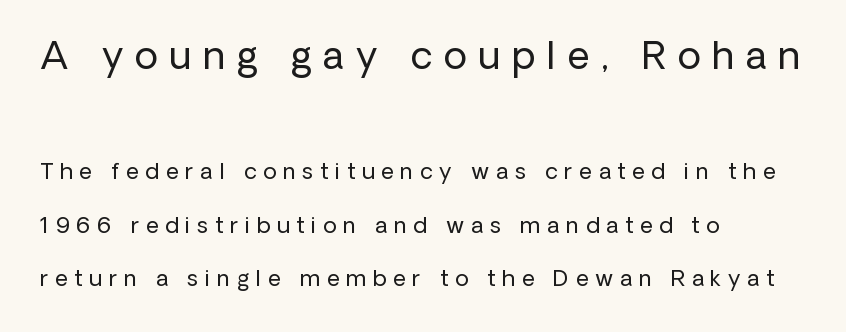
All the whitespace from short lines collects on the right. The passage shown has open, widely tracked lettering throughout. This reads as an unemphasized weight, regular at the heaviest. The passage shown begins with its larger block and ends with its smaller one. Looks like regular typesetting: each glyph gets only the width it needs. When letters stand straight like this, we call the style roman or upright.
